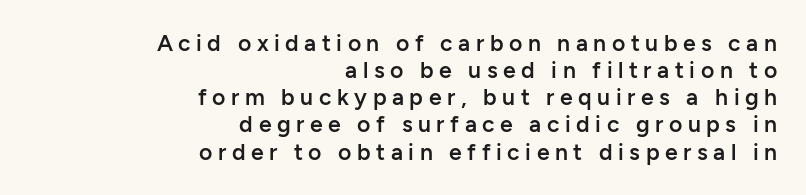
Upright lettering throughout. The glyphs have the mass of a demibold cut, below bold. The passage shown is not underscored anywhere. Which margin do the lines hug? The right one — the left edge is uneven. The face used here is rendered with a markedly widened letterfit.
